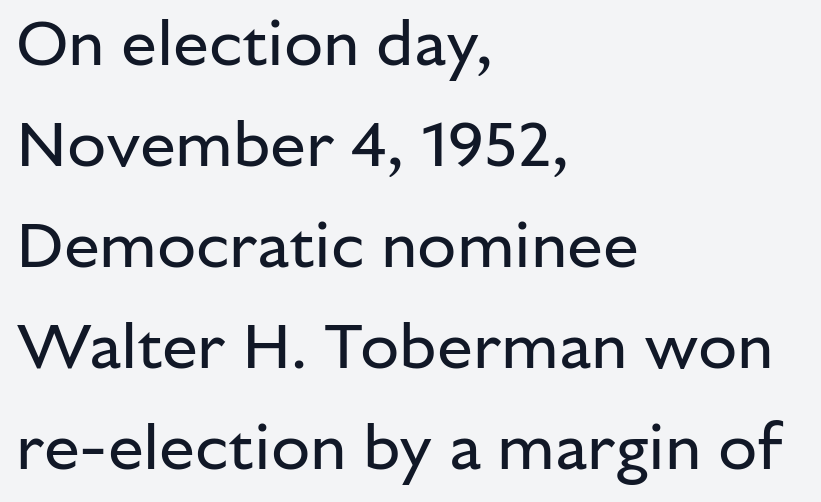
{"serif": "no", "italic": "no", "bold": "no", "weight": "regular", "width": "normal", "stroke_contrast": "low", "x_height": "medium", "monospaced": "no", "underline": "no", "align": "left", "line_spacing": "normal", "line_spacing_ratio": 1.58, "letter_spacing": "normal", "letter_spacing_em": 0.0, "glyph_px": 64}
